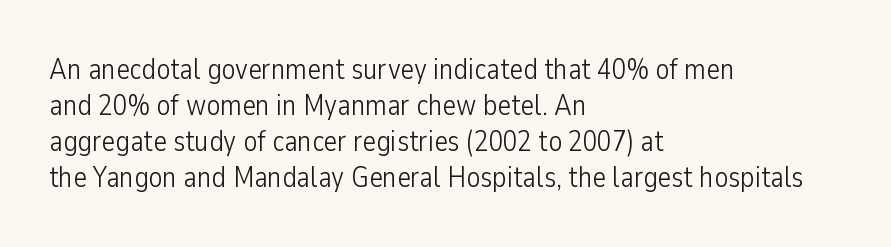
The image shows 29 px light, condensed sans-serif type, upright; set left-aligned, line spacing 1.24x, normal letter spacing, not underlined; low stroke contrast and a medium x-height.
